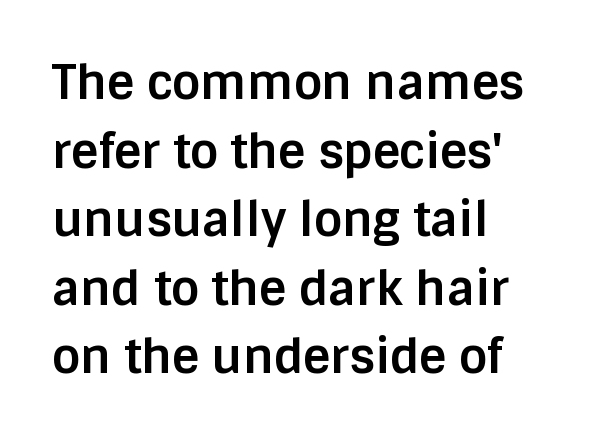
Heavy-handed strokes throughout: this text is bold. The letters advance in unequal steps, a hallmark of proportional type. Every row of glyphs begins at an identical x-position on the left. The passage shown is typeset with a sans-serif family.
